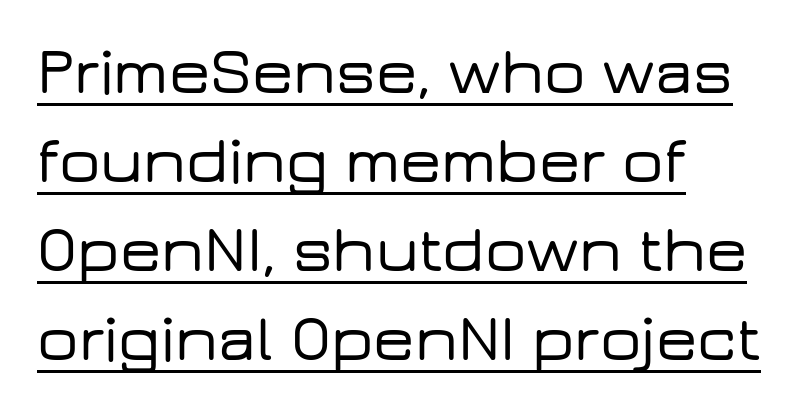
{"serif": "no", "italic": "no", "width": "wide", "stroke_contrast": "low", "x_height": "medium", "monospaced": "no", "underline": "yes", "align": "left", "line_spacing": "normal", "line_spacing_ratio": 1.37, "letter_spacing": "normal", "letter_spacing_em": 0.0, "glyph_px": 65}
